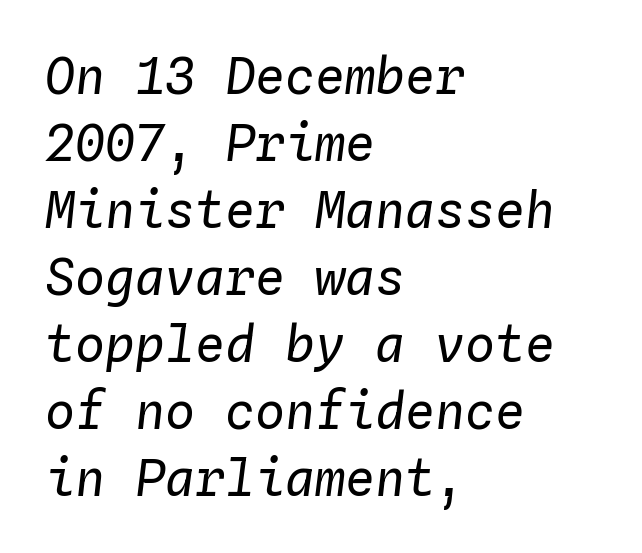
The image shows 50 px regular-weight type, italic (leaning right), monospaced; set left-aligned, normal line spacing (1.34x), normal letter spacing, not underlined; low stroke contrast and a medium x-height.
